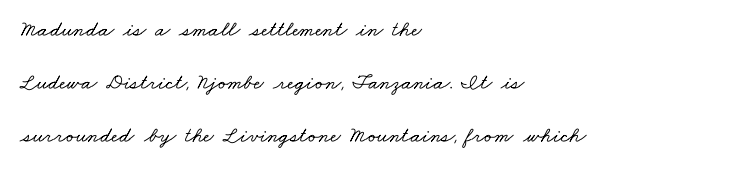
{"underline": "no", "align": "left", "line_spacing": "loose", "line_spacing_ratio": 2.4, "letter_spacing": "normal", "letter_spacing_em": 0.0, "glyph_px": 22}
